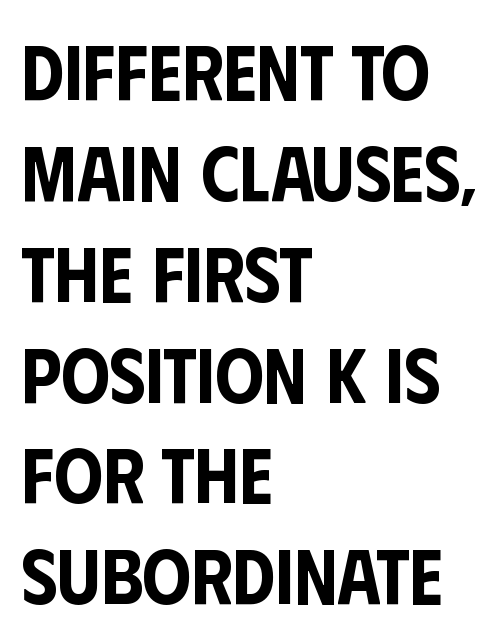
{"serif": "no", "italic": "no", "width": "condensed", "stroke_contrast": "low", "x_height": "large", "monospaced": "no", "underline": "no", "align": "left", "line_spacing": "normal", "line_spacing_ratio": 1.31, "letter_spacing": "normal", "letter_spacing_em": 0.0, "glyph_px": 77}
